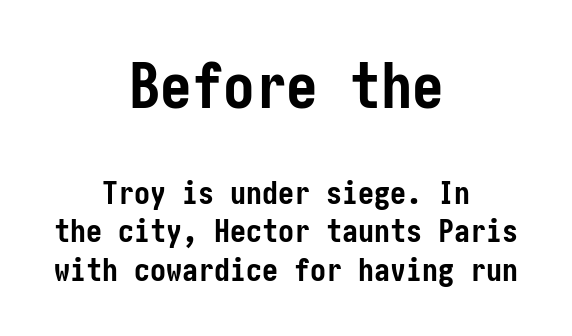
Q: Is the text bold? A: Yes.
Q: Is the text italic (slanted)? A: No, it is upright.
Q: Is the typeface a serif or a sans-serif typeface? A: Sans-serif.
Q: Is the text underlined? A: No.
Q: How is the paragraph aligned? A: Centered.
Q: Is the spacing between letters normal or unusually wide? A: Normal.
Q: Which block of text is set in a larger size, the first (top) or the second (bottom)? A: The first (top) one.
Q: Width (condensed, normal, or wide)? A: Condensed.
Q: Stroke contrast? A: Low.
Q: x-height? A: Medium.
